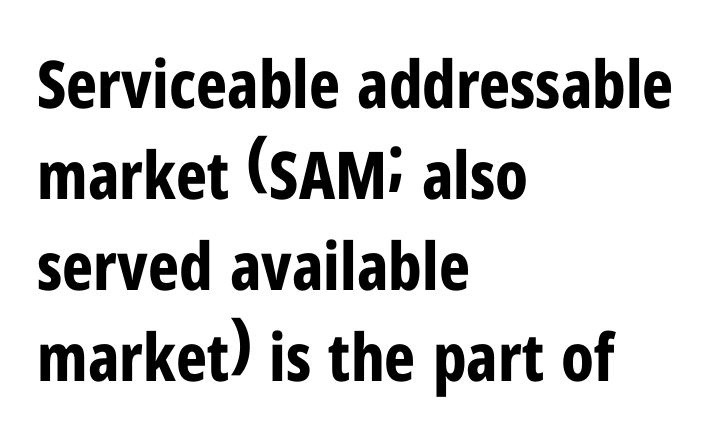
{"serif": "no", "italic": "no", "bold": "yes", "weight": "bold", "width": "condensed", "stroke_contrast": "low", "x_height": "medium", "monospaced": "no", "underline": "no", "align": "left", "line_spacing": "normal", "line_spacing_ratio": 1.38, "letter_spacing": "normal", "letter_spacing_em": 0.0, "glyph_px": 66}
